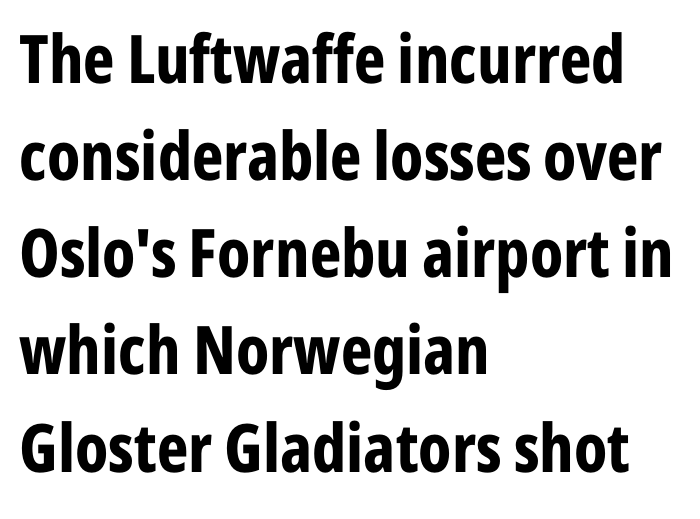
The image shows 67 px bold, condensed sans-serif type, upright; set left-aligned, normal line spacing (1.45x), normal letter spacing, not underlined; low stroke contrast and a medium x-height.
